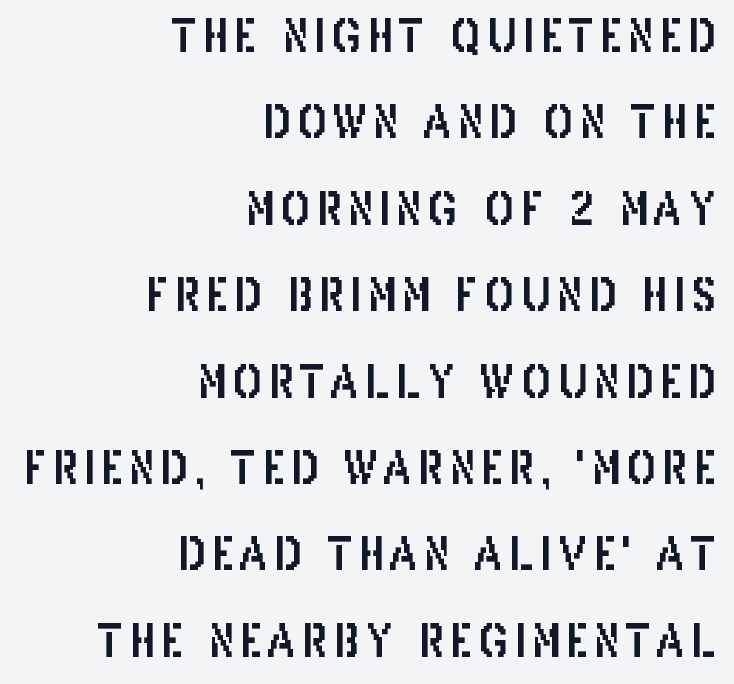
Q: Is the text italic (slanted)? A: No, it is upright.
Q: Is the typeface a serif or a sans-serif typeface? A: Sans-serif.
Q: Is the text underlined? A: No.
Q: How is the paragraph aligned? A: Right-aligned.
Q: Is the spacing between lines tight, normal or loose? A: Loose.
Q: Width (condensed, normal, or wide)? A: Condensed.
Q: Stroke contrast? A: Low.
Q: x-height? A: Large.
Q: Monospaced? A: No.
